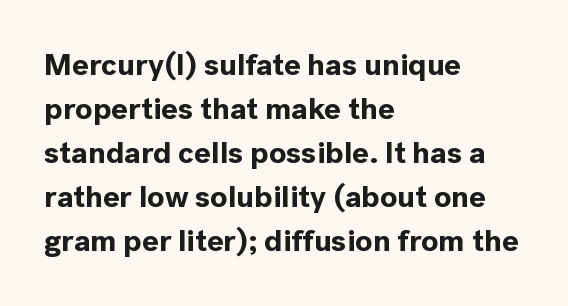
Q: Is the text bold? A: Yes.
Q: Is the text italic (slanted)? A: No, it is upright.
Q: Is the typeface a serif or a sans-serif typeface? A: Sans-serif.
Q: Is the text underlined? A: No.
Q: How is the paragraph aligned? A: Left-aligned.
Q: Is the spacing between letters normal or unusually wide? A: Normal.
Q: Is the spacing between lines tight, normal or loose? A: Normal.
Q: Width (condensed, normal, or wide)? A: Normal.
Q: x-height? A: Medium.
Q: Monospaced? A: No.
